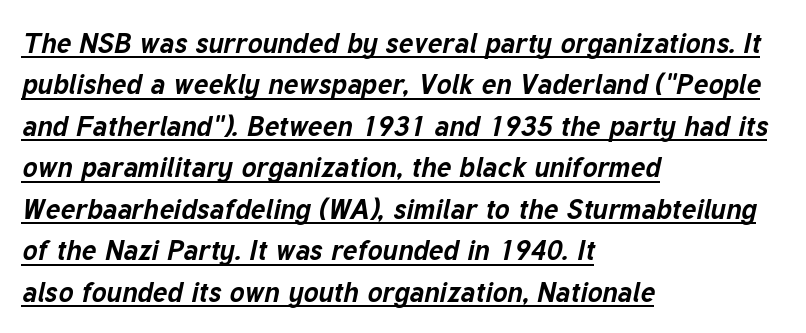
{"italic": "yes", "lean": "right", "slant_degrees": 12, "bold": "yes", "weight": "bold", "width": "normal", "stroke_contrast": "low", "x_height": "medium", "monospaced": "no", "underline": "yes", "align": "left", "line_spacing": "normal", "line_spacing_ratio": 1.48, "letter_spacing": "normal", "letter_spacing_em": 0.0, "glyph_px": 28}
